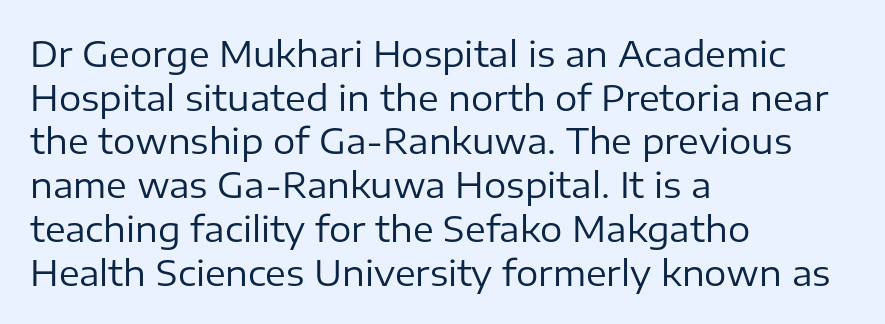
Caption: face not bold, strokes unweighted. This sample has the flowing, uneven cadence of proportional lettering. Serifs: no, the terminals of the letterforms are clean. Nobody drew a line under any word here.
